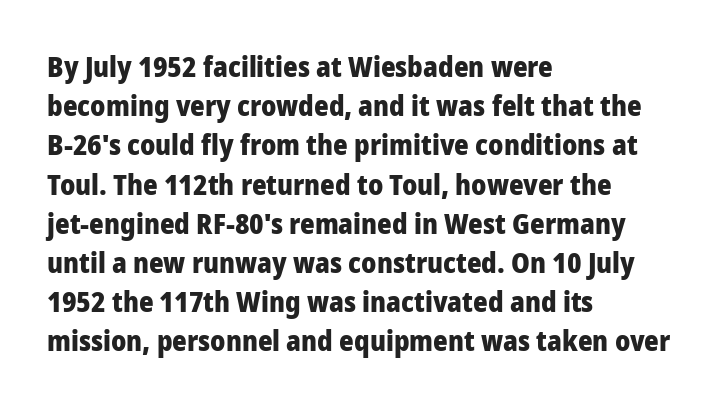
The image shows 28 px heavy sans-serif type, upright; set left-aligned, normal line spacing (1.4x), normal letter spacing, not underlined; low stroke contrast and a medium x-height.
